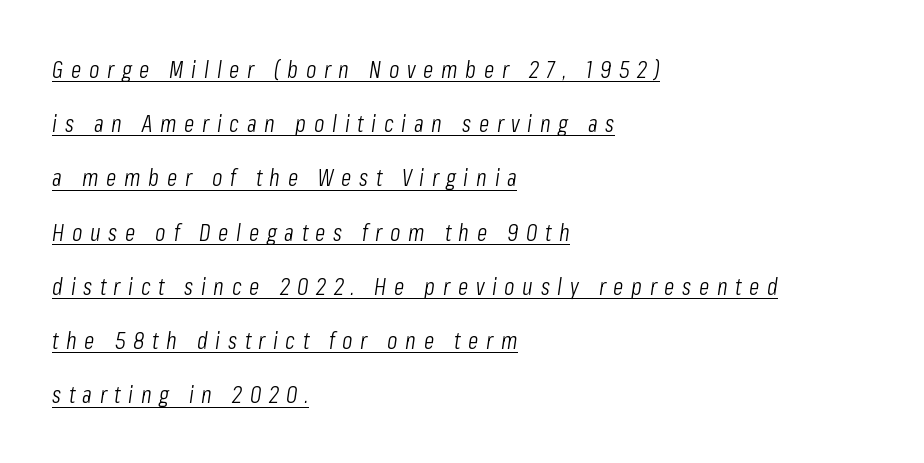
Q: Is the text bold? A: No.
Q: Is the text italic (slanted)? A: Yes, it leans right by about 8 degrees.
Q: Is the text underlined? A: Yes.
Q: How is the paragraph aligned? A: Left-aligned.
Q: Is the spacing between letters normal or unusually wide? A: Unusually wide.
Q: Is the spacing between lines tight, normal or loose? A: Loose.
